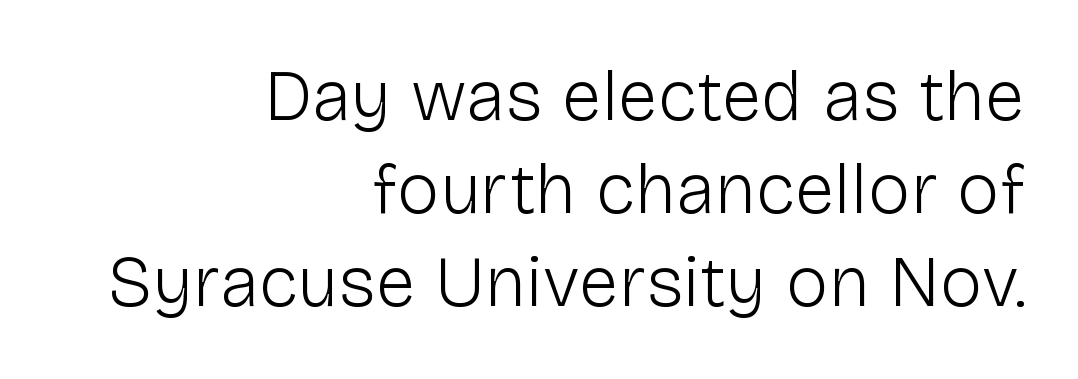
{"serif": "no", "italic": "no", "bold": "no", "weight": "light", "width": "normal", "stroke_contrast": "low", "x_height": "medium", "monospaced": "no", "underline": "no", "align": "right", "line_spacing": "normal", "line_spacing_ratio": 1.29, "letter_spacing": "normal", "letter_spacing_em": 0.0, "glyph_px": 72}
